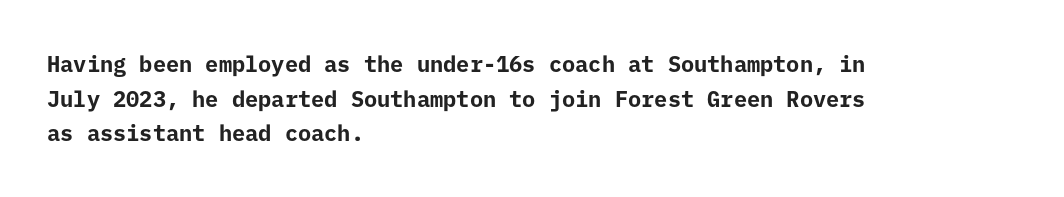
The image shows 22 px bold type, upright; set left-aligned, normal line spacing (1.57x), normal letter spacing, not underlined.
